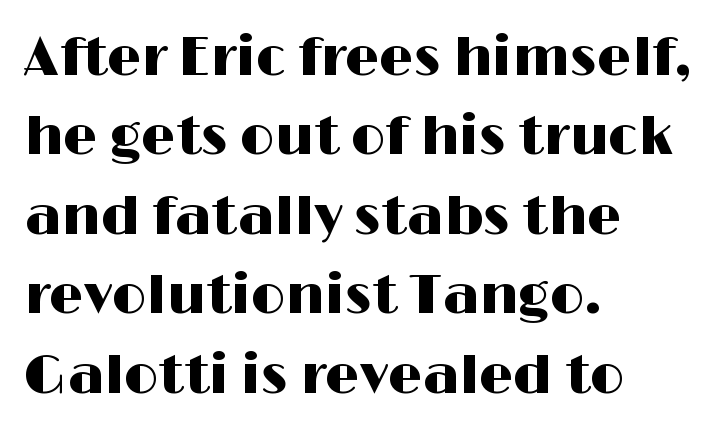
The image shows 54 px wide sans-serif type, upright; set left-aligned, normal line spacing (1.47x), normal letter spacing, not underlined; high stroke contrast and a medium x-height.
